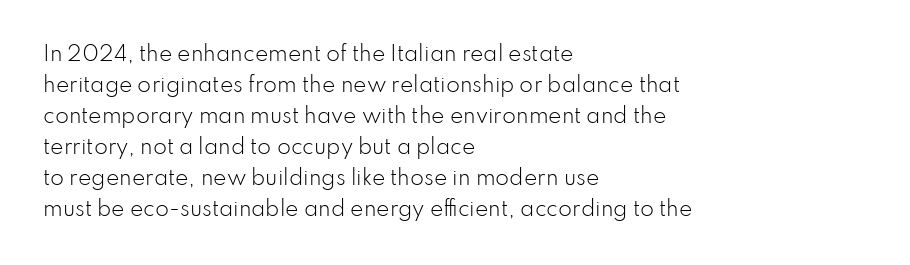
The face looks like a standard text weight, possibly lighter. The type is set solid horizontally, with unmodified tracking. The lettering stays uniformly vertical, giving the passage a roman look. Leading: standard. Casual observation: everything's shoved over to the left.
